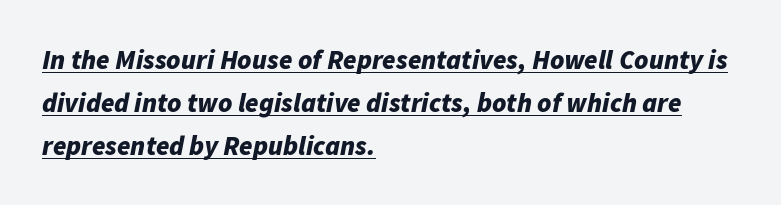
Q: Is the text bold? A: Yes.
Q: Is the text italic (slanted)? A: Yes, it leans right by about 11 degrees.
Q: Is the text underlined? A: Yes.
Q: How is the paragraph aligned? A: Left-aligned.
Q: Is the spacing between letters normal or unusually wide? A: Normal.
Q: Is the spacing between lines tight, normal or loose? A: Normal.
